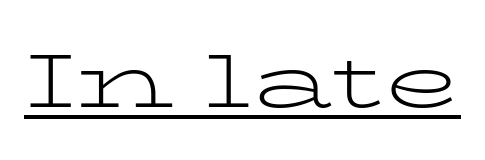
The image shows 77 px light, wide serif type, upright; set normal letter spacing, underlined; low stroke contrast and a medium x-height.
